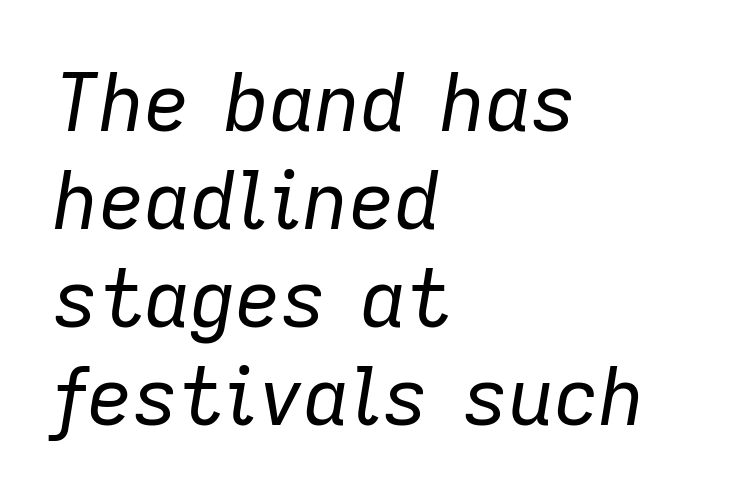
The image shows 79 px regular-weight type, italic (leaning right); set left-aligned, line spacing 1.24x, normal letter spacing, not underlined; low stroke contrast and a medium x-height.
